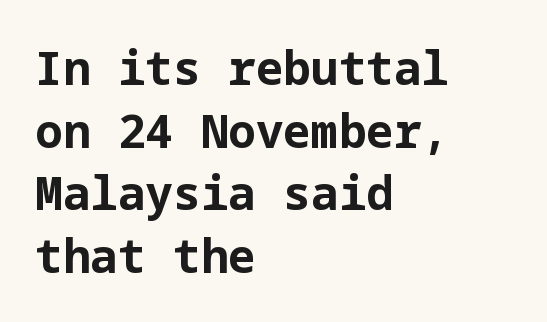
{"serif": "no", "italic": "no", "bold": "yes", "weight": "bold", "width": "normal", "stroke_contrast": "low", "x_height": "medium", "underline": "no", "align": "left", "line_spacing": "normal", "line_spacing_ratio": 1.36, "letter_spacing": "normal", "letter_spacing_em": 0.0, "glyph_px": 46}
